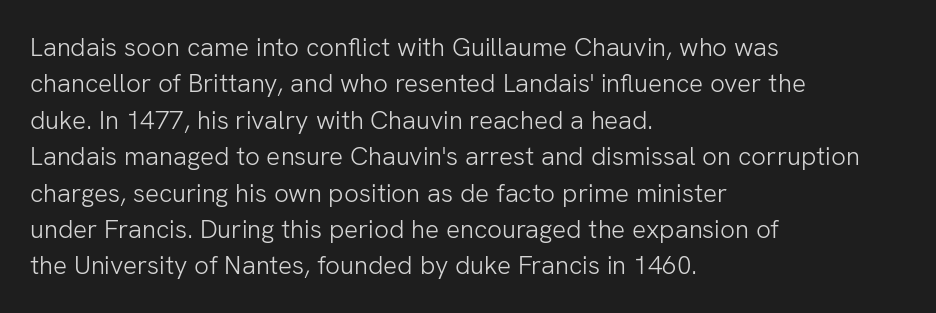
{"italic": "no", "bold": "no", "underline": "no", "align": "left", "line_spacing": "normal", "line_spacing_ratio": 1.4, "letter_spacing": "normal", "letter_spacing_em": 0.0, "glyph_px": 26}
